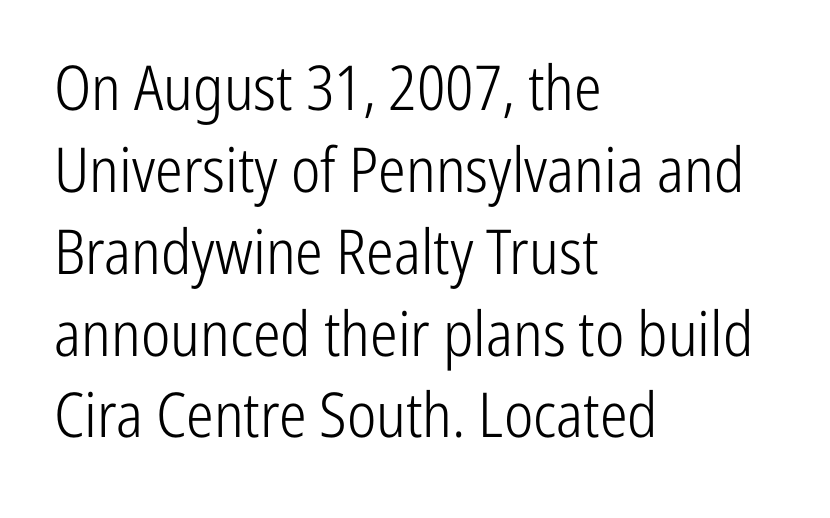
Each new line begins a customary step beneath the previous one. Letter spacing: default. Do the characters align in a grid? No, the font is proportional. Posture: upright roman. No feet cap the strokes, marking this as sans-serif type.
